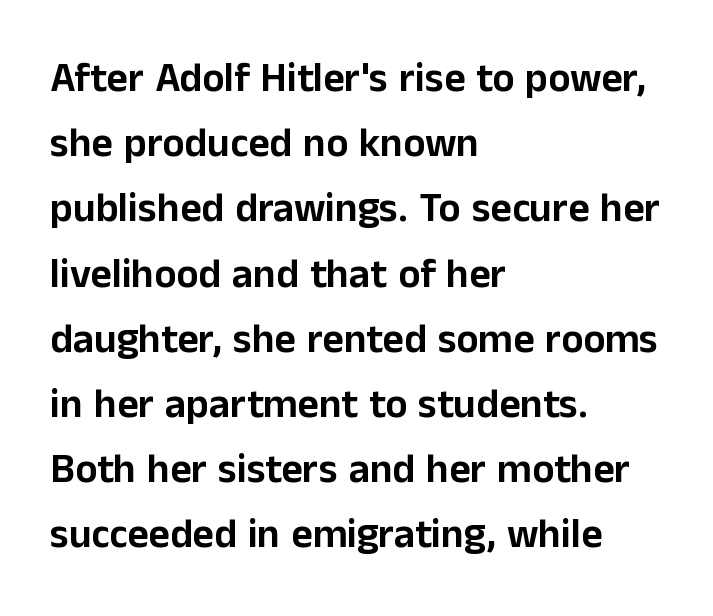
Tall strokes in this sample are plumb rather than angled. Does the leading feel generous? No, just average. Character widths vary here, with narrow letters taking less room than wide ones. Caption: multi-line text, flush left, ragged right. Lines of text with bare space underneath.
